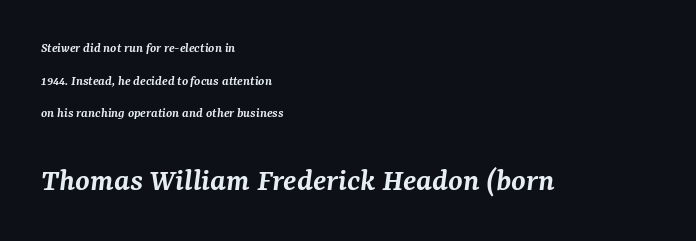
The passage is arranged the way most books set body copy — flush left. On the weight axis this lands at semibold, roughly 600. This is oblique type, the kind used for emphasis or titles. Small tapered or slab feet sit at the stroke ends, so this counts as serif.
